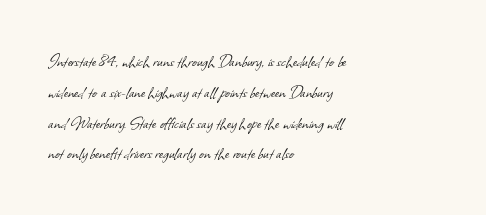
Q: Is the text bold? A: No.
Q: Is the text underlined? A: No.
Q: How is the paragraph aligned? A: Left-aligned.
Q: Is the spacing between letters normal or unusually wide? A: Normal.
Q: Is the spacing between lines tight, normal or loose? A: Normal.
